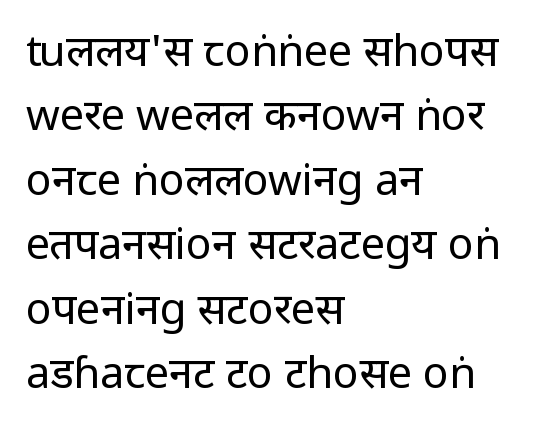
Q: Is the text bold? A: No.
Q: Is the text italic (slanted)? A: No, it is upright.
Q: Is the typeface a serif or a sans-serif typeface? A: Sans-serif.
Q: Is the text underlined? A: No.
Q: How is the paragraph aligned? A: Left-aligned.
Q: Is the spacing between letters normal or unusually wide? A: Normal.
Q: Is the spacing between lines tight, normal or loose? A: Normal.
Q: Width (condensed, normal, or wide)? A: Condensed.
Q: Stroke contrast? A: Low.
Q: x-height? A: Large.
Q: Monospaced? A: No.
